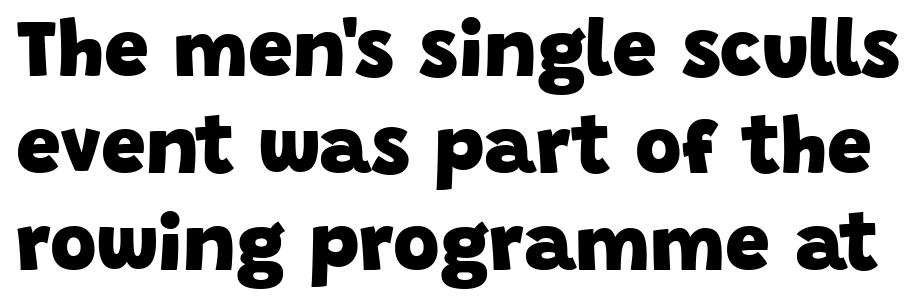
This rendering employs a face without finishing strokes, i.e., a sans-serif. Any mark beneath the type? The region is blank. There is no visible air inserted between adjacent glyphs. The face used here has the dense, thick strokes of a bold.
